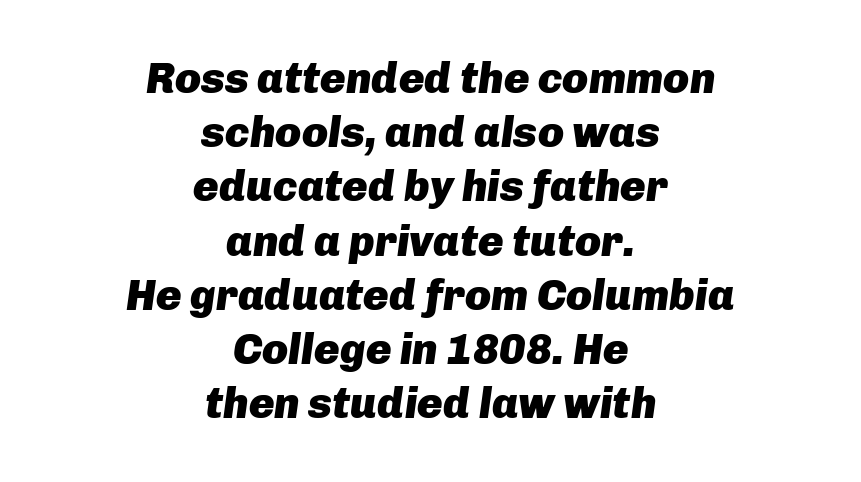
{"italic": "yes", "lean": "right", "slant_degrees": 8, "bold": "yes", "weight": "heavy", "width": "normal", "stroke_contrast": "low", "x_height": "medium", "monospaced": "no", "underline": "no", "align": "center", "line_spacing": "normal", "line_spacing_ratio": 1.26, "letter_spacing": "normal", "letter_spacing_em": 0.0, "glyph_px": 43}
